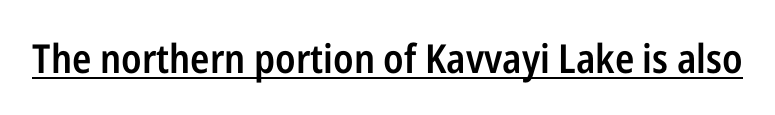
The image shows 40 px semibold, condensed sans-serif type, upright; set normal letter spacing, underlined; low stroke contrast and a medium x-height.
